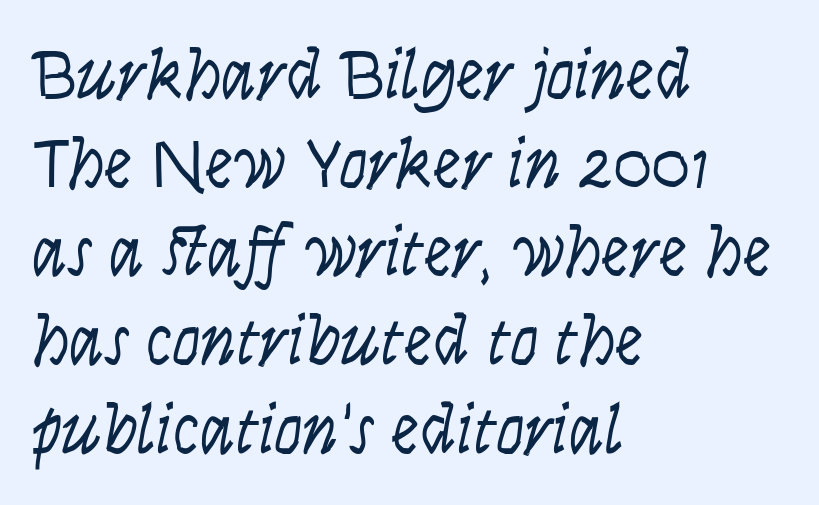
Varying glyph widths throughout — classic text-font behaviour. Honestly, there is no underline to notice here at all. The font is comparable to plain body text, perhaps lighter. In terms of letterspacing, this is plain default setting. The letters are slanted; this is an italic face.
